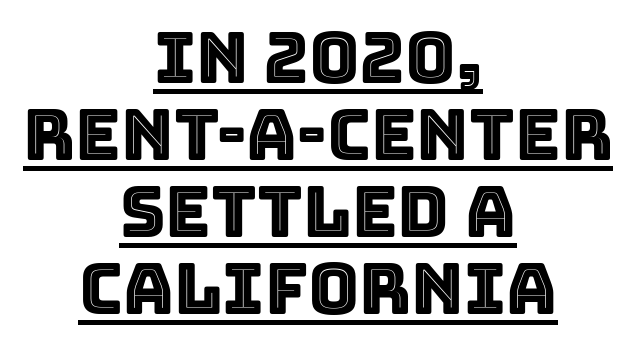
Q: Is the text italic (slanted)? A: No, it is upright.
Q: Is the text underlined? A: Yes.
Q: How is the paragraph aligned? A: Centered.
Q: Is the spacing between letters normal or unusually wide? A: Normal.
Q: Is the spacing between lines tight, normal or loose? A: Tight.
Q: Width (condensed, normal, or wide)? A: Normal.
Q: x-height? A: Large.
Q: Monospaced? A: No.
